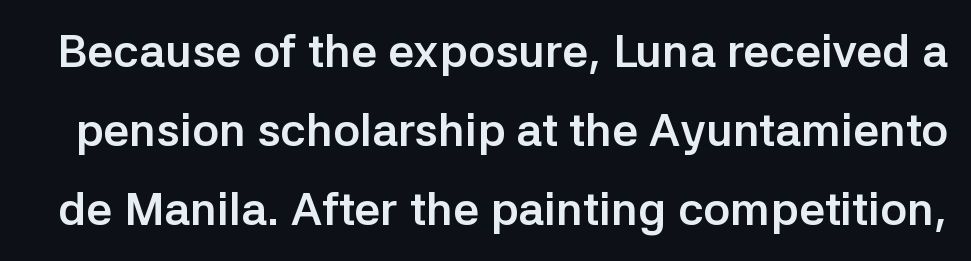
The image shows 46 px semibold sans-serif type, upright; set line spacing 1.72x, normal letter spacing, not underlined; low stroke contrast and a medium x-height.
